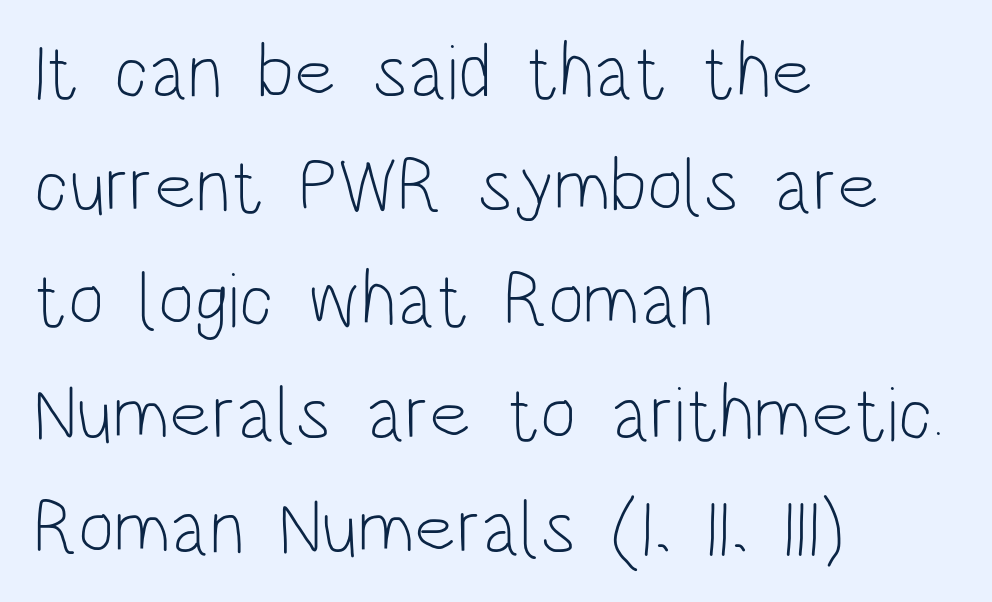
Nope, no serifs anywhere on these letters. The compositor pushed each line to the left boundary. Each new line begins a customary step beneath the previous one. Descender tails drop into unmarked territory. Posture: vertical. Letter spacing: default.
